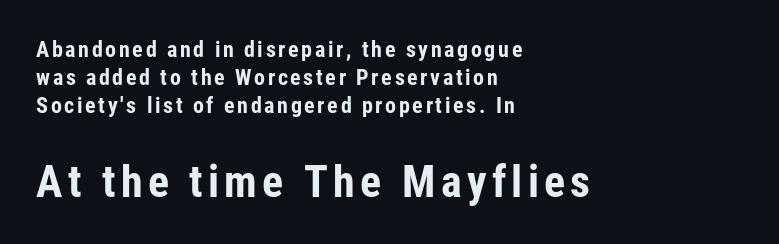
{"serif": "no", "italic": "no", "bold": "yes", "weight": "bold", "width": "condensed", "stroke_contrast": "low", "x_height": "medium", "monospaced": "no", "underline": "no", "align": "left", "line_spacing": "normal", "line_spacing_ratio": 1.28, "larger_block": "second", "size_ratio": 2.0, "glyph_px": 44}
